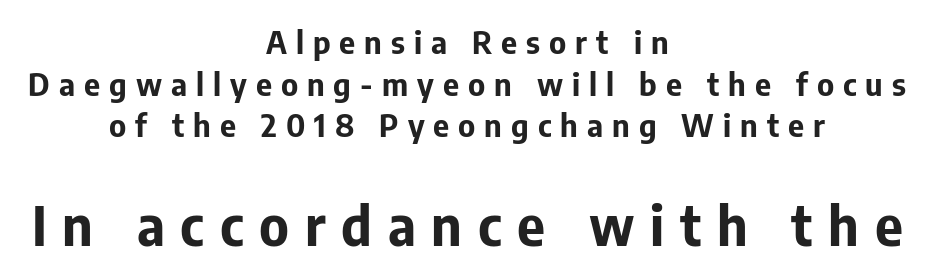
The image shows 54 px bold sans-serif type, upright; set centered, normal line spacing (1.34x), unusually wide letter spacing (+0.29 em), not underlined; the second (bottom) block is 1.74x larger; low stroke contrast and a medium x-height.
